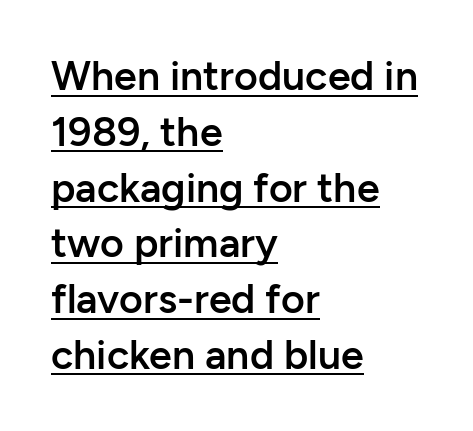
The image shows 41 px semibold sans-serif type, upright; set left-aligned, normal line spacing (1.36x), normal letter spacing, underlined; low stroke contrast and a medium x-height.
